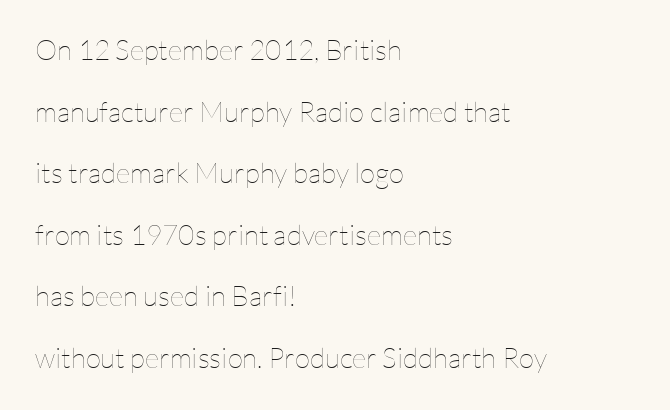
{"italic": "no", "bold": "no", "weight": "thin", "width": "normal", "stroke_contrast": "low", "x_height": "medium", "monospaced": "no", "underline": "no", "align": "left", "line_spacing": "loose", "line_spacing_ratio": 2.2, "letter_spacing": "normal", "letter_spacing_em": 0.0, "glyph_px": 28}
